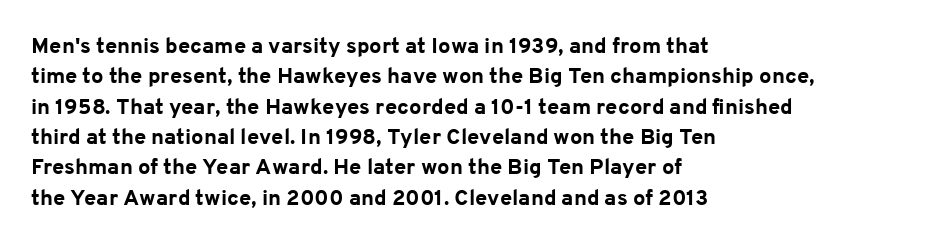
{"italic": "no", "bold": "yes", "underline": "no", "align": "left", "line_spacing": "normal", "line_spacing_ratio": 1.38, "letter_spacing": "normal", "letter_spacing_em": 0.0, "glyph_px": 22}
